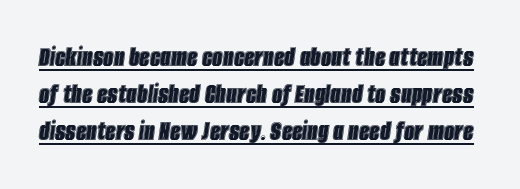
The passage shown leans; its letterforms are oblique. In terms of leading, this rendering sits right in the middle. A typesetter would call this proportional, since set widths differ per character. Beneath each row of characters lies a ruled line. Each word holds together tightly as a unit, with standard inter-letter gaps.
